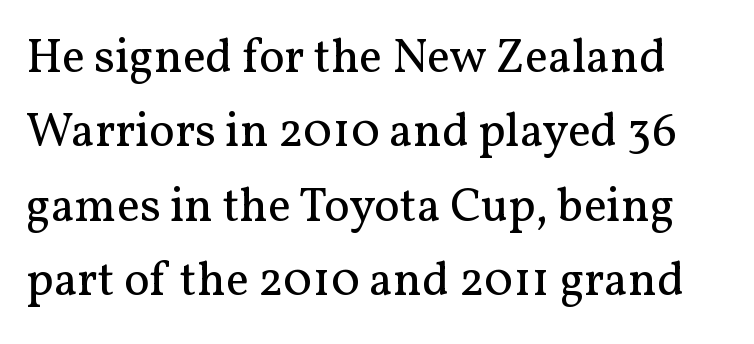
{"serif": "yes", "italic": "no", "bold": "no", "weight": "regular", "width": "normal", "stroke_contrast": "medium", "x_height": "medium", "monospaced": "no", "underline": "no", "line_spacing": "normal", "line_spacing_ratio": 1.55, "letter_spacing": "normal", "letter_spacing_em": 0.0, "glyph_px": 48}
